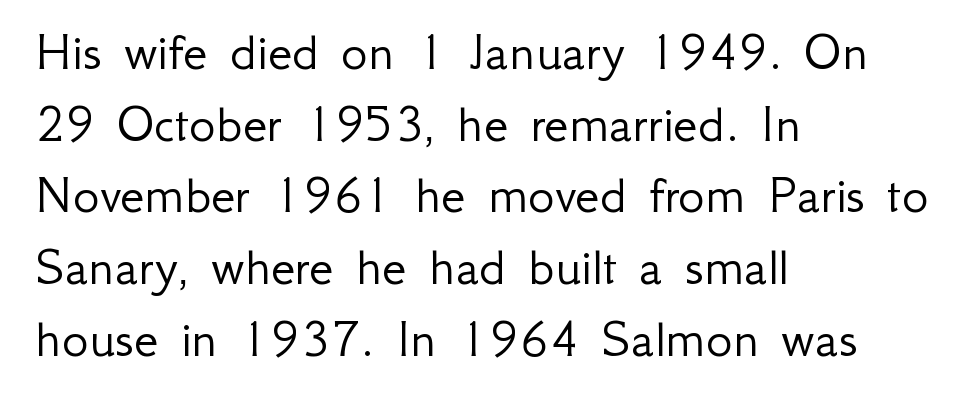
The image shows 56 px light sans-serif type, upright; set left-aligned, normal line spacing (1.28x), normal letter spacing, not underlined; low stroke contrast and a small x-height.
